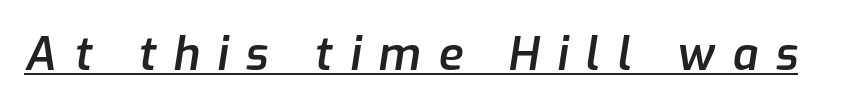
A continuous stroke trails under the words, as in a hyperlink. The rendering uses natural spacing where letterforms have individual widths. Compared with an ordinary text face, these strokes are moderately heavier — a semibold. Tracking here is generous; glyphs stand well apart from one another.
